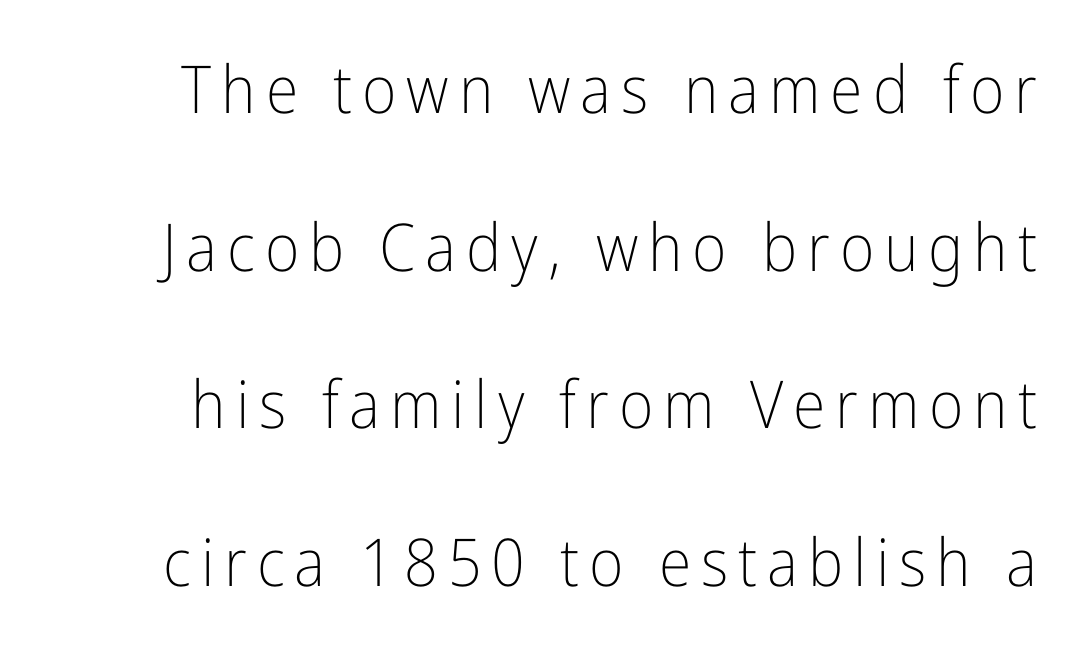
{"serif": "no", "italic": "no", "bold": "no", "weight": "light", "width": "condensed", "stroke_contrast": "low", "x_height": "medium", "monospaced": "no", "underline": "no", "line_spacing": "loose", "line_spacing_ratio": 2.39, "glyph_px": 66}
